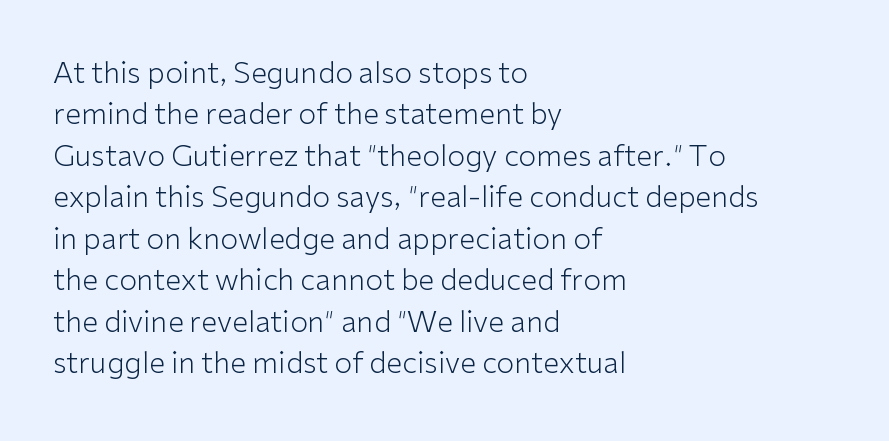
On a weight scale, this lands at 450 or below. The rendering uses natural spacing where letterforms have individual widths. Standard letterfit; no display-style spreading of the glyphs. Quick note: underline off. Tall strokes in this sample are plumb rather than angled.
